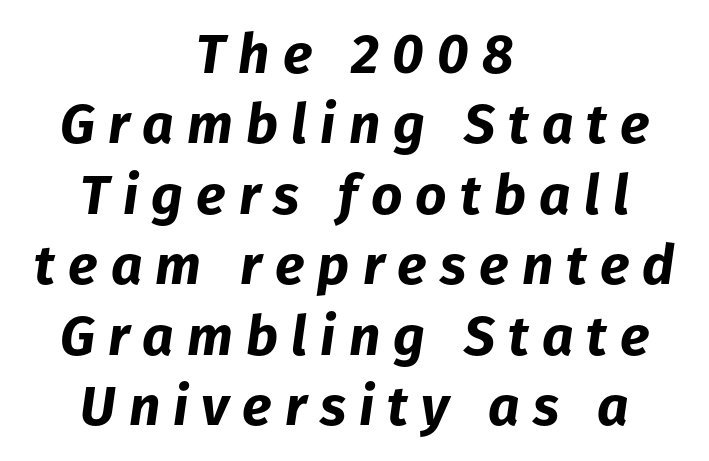
{"italic": "yes", "lean": "right", "slant_degrees": 8, "bold": "yes", "weight": "bold", "width": "normal", "stroke_contrast": "low", "x_height": "medium", "monospaced": "no", "underline": "no", "align": "center", "line_spacing": "normal", "line_spacing_ratio": 1.28, "letter_spacing": "wide", "letter_spacing_em": 0.24, "glyph_px": 55}
